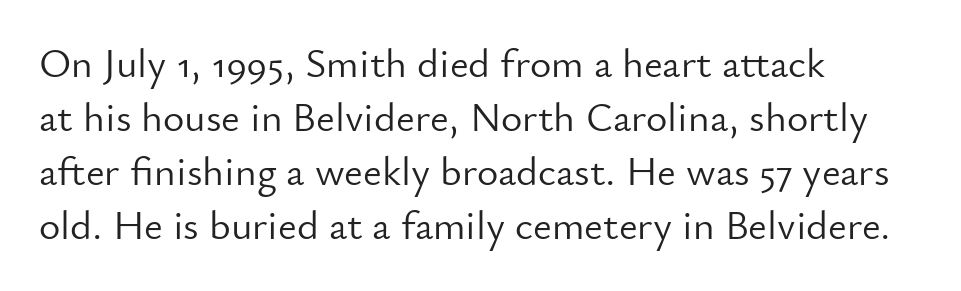
Tracking value appears to be zero — textbook default spacing. The rendering anchors every line to the left-hand side. Spacing verdict: proportional, widths tailored to each character. To sum up the face: it is a sans, with no serifs.
